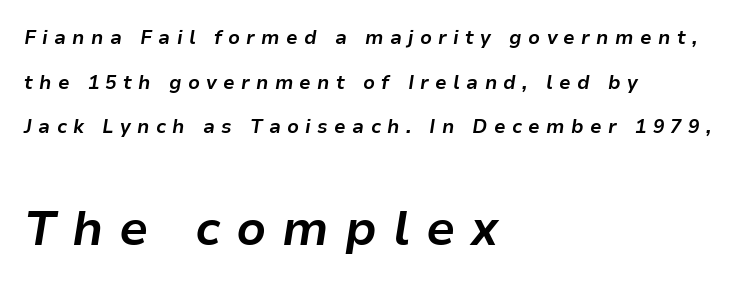
Descenders are the only things crossing below the line. Note the varied advance widths — an 'i' is clearly narrower than an 'm'. Compared with typical paragraphs, the rows here are farther apart. The line texture is sparse and dotted thanks to wide tracking.
